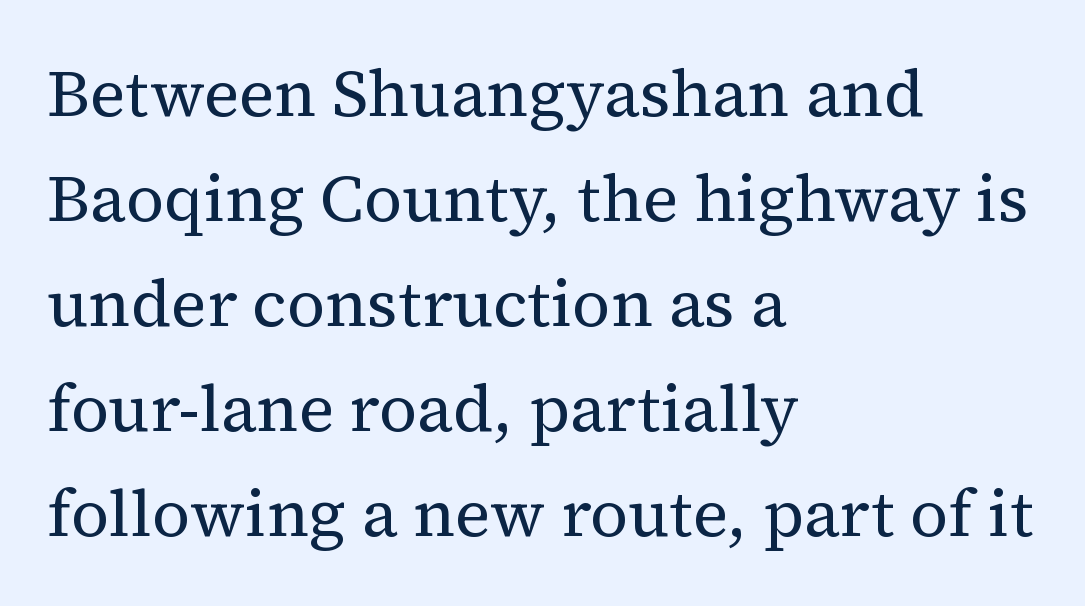
{"serif": "yes", "italic": "no", "bold": "no", "weight": "regular", "width": "normal", "stroke_contrast": "medium", "x_height": "medium", "monospaced": "no", "underline": "no", "align": "left", "line_spacing": "normal", "line_spacing_ratio": 1.59, "letter_spacing": "normal", "letter_spacing_em": 0.0, "glyph_px": 66}
